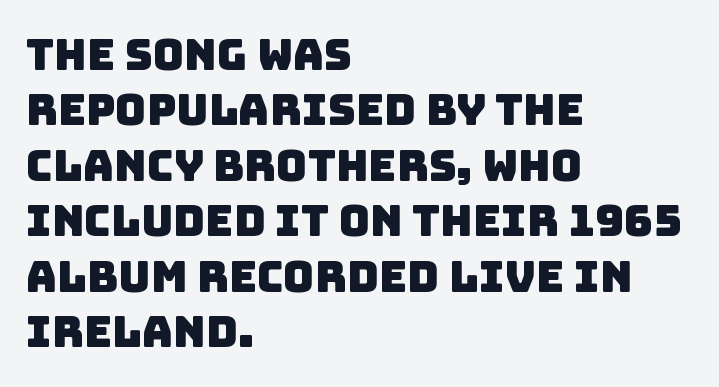
Q: Is the typeface a serif or a sans-serif typeface? A: Sans-serif.
Q: Is the text underlined? A: No.
Q: How is the paragraph aligned? A: Left-aligned.
Q: Is the spacing between letters normal or unusually wide? A: Normal.
Q: Is the spacing between lines tight, normal or loose? A: Normal.
Q: Width (condensed, normal, or wide)? A: Normal.
Q: Stroke contrast? A: Low.
Q: x-height? A: Large.
Q: Monospaced? A: No.
